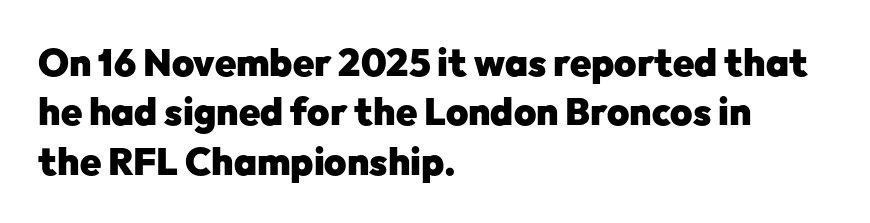
A typesetter would call this proportional, since set widths differ per character. Characters remain perfectly vertical along every line. In terms of weight, the rendering is a true, heavy bold. Decoration check: the copy has no underline. The text was rendered using a sans face with plain stroke endings. Vertically, the passage feels balanced, rows spaced as you'd expect.
